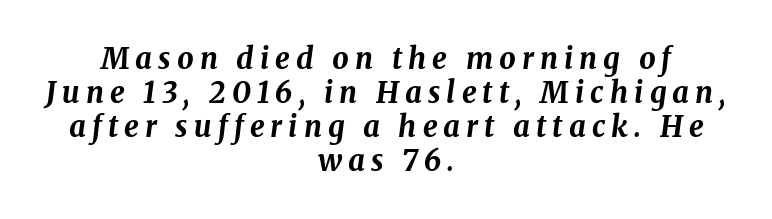
Q: Is the text bold? A: Yes.
Q: Is the text italic (slanted)? A: Yes, it leans right by about 8 degrees.
Q: Is the text underlined? A: No.
Q: How is the paragraph aligned? A: Centered.
Q: Is the spacing between letters normal or unusually wide? A: Unusually wide.
Q: Width (condensed, normal, or wide)? A: Normal.
Q: Stroke contrast? A: Medium.
Q: x-height? A: Medium.
Q: Monospaced? A: No.
